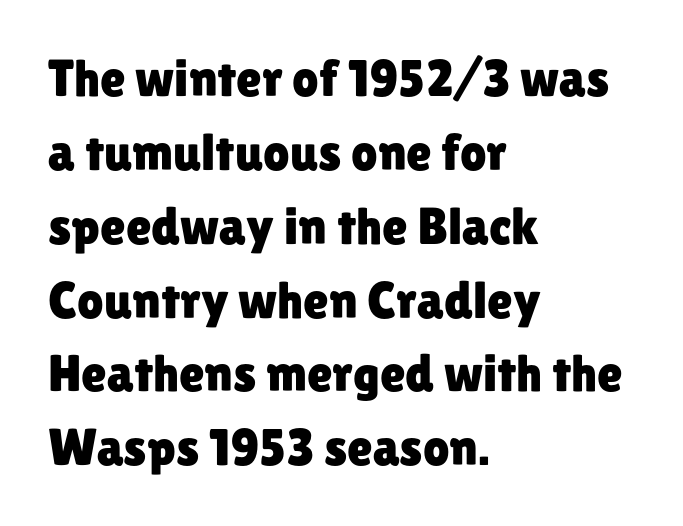
Q: Is the text italic (slanted)? A: No, it is upright.
Q: Is the typeface a serif or a sans-serif typeface? A: Sans-serif.
Q: Is the text underlined? A: No.
Q: How is the paragraph aligned? A: Left-aligned.
Q: Is the spacing between letters normal or unusually wide? A: Normal.
Q: Is the spacing between lines tight, normal or loose? A: Normal.
Q: Width (condensed, normal, or wide)? A: Normal.
Q: Stroke contrast? A: Low.
Q: x-height? A: Medium.
Q: Monospaced? A: No.
